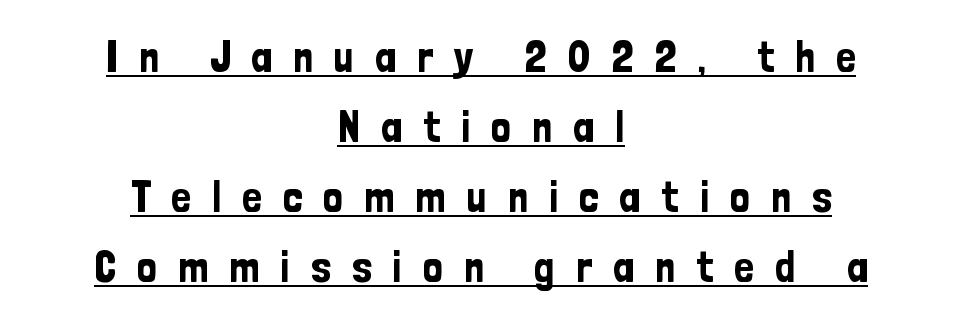
{"serif": "no", "italic": "no", "width": "condensed", "stroke_contrast": "low", "x_height": "medium", "monospaced": "no", "underline": "yes", "align": "center", "line_spacing": "normal", "line_spacing_ratio": 1.59, "letter_spacing": "wide", "letter_spacing_em": 0.48, "glyph_px": 44}
